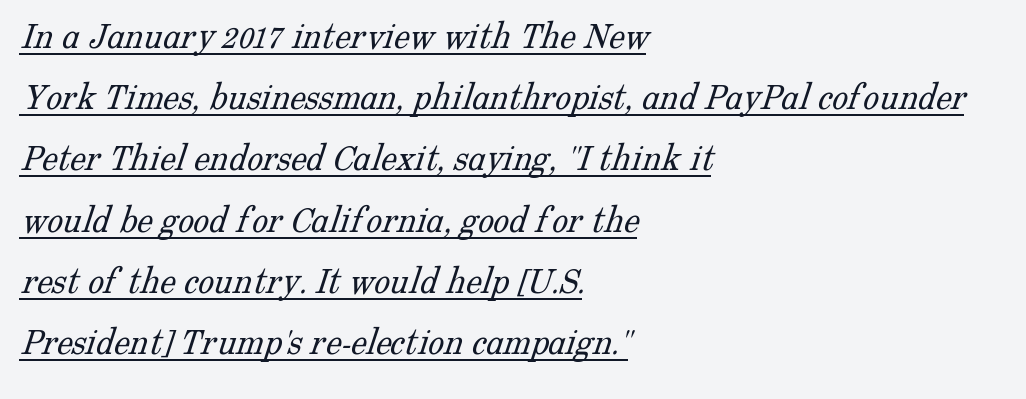
Think of a printed novel: that variable character pitch is what you see here. These lines are set flush left with a ragged right edge. No extra tracking has been applied to these lines. Leading: standard. The rendered words wear a rule along their underside.
